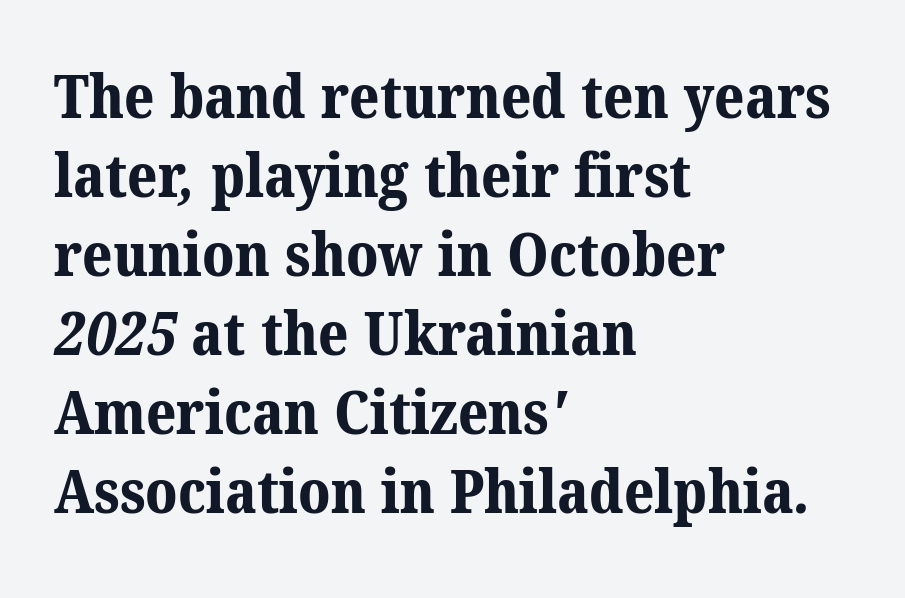
Q: Is the text bold? A: Yes.
Q: Is the typeface a serif or a sans-serif typeface? A: Serif.
Q: Is the text underlined? A: No.
Q: How is the paragraph aligned? A: Left-aligned.
Q: Is the spacing between letters normal or unusually wide? A: Normal.
Q: Is the spacing between lines tight, normal or loose? A: Normal.
Q: Width (condensed, normal, or wide)? A: Normal.
Q: Stroke contrast? A: Medium.
Q: x-height? A: Medium.
Q: Monospaced? A: No.
